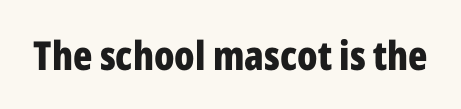
Q: Is the text bold? A: Yes.
Q: Is the text italic (slanted)? A: No, it is upright.
Q: Is the typeface a serif or a sans-serif typeface? A: Sans-serif.
Q: Is the text underlined? A: No.
Q: Is the spacing between letters normal or unusually wide? A: Normal.
Q: Width (condensed, normal, or wide)? A: Condensed.
Q: Stroke contrast? A: Low.
Q: x-height? A: Medium.
Q: Monospaced? A: No.
